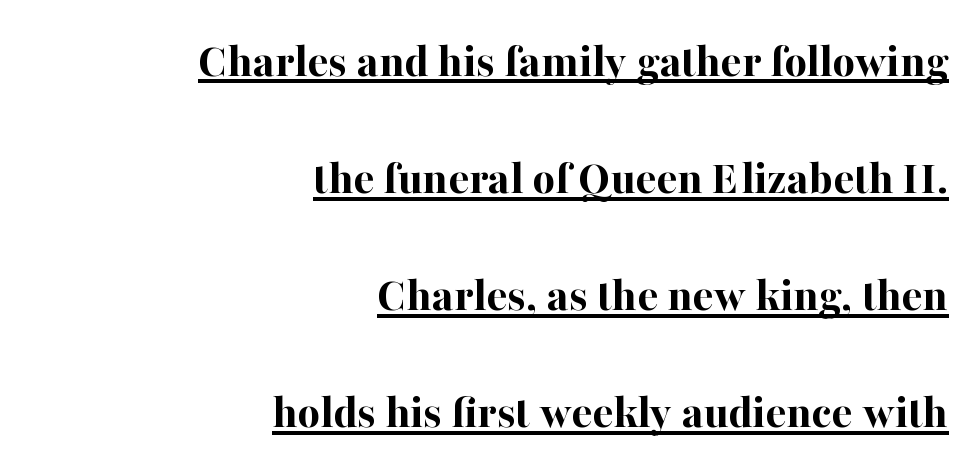
The letters sit at their default tracking, neither squeezed nor spread. Typographically, this falls in the serif category. Posture: upright roman. The line-height multiplier appears high, well above default. The passage shown is typed in a proportional face where columns would drift. The rendering uses a bold face; every stroke is thick and dark.
